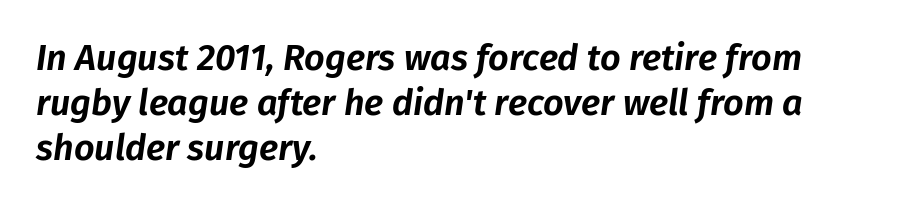
Q: Is the text italic (slanted)? A: Yes, it leans right by about 8 degrees.
Q: Is the text underlined? A: No.
Q: How is the paragraph aligned? A: Left-aligned.
Q: Is the spacing between letters normal or unusually wide? A: Normal.
Q: Is the spacing between lines tight, normal or loose? A: Normal.
Q: Width (condensed, normal, or wide)? A: Normal.
Q: Stroke contrast? A: Low.
Q: x-height? A: Medium.
Q: Monospaced? A: No.
